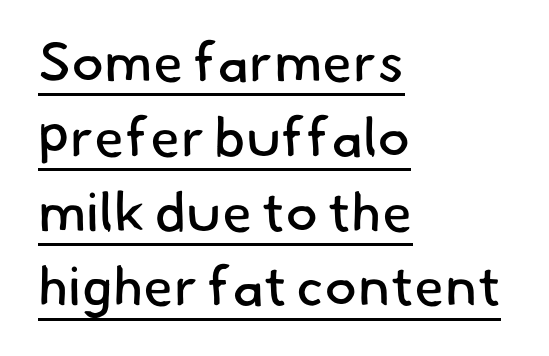
The image shows 55 px regular-weight sans-serif type; set left-aligned, normal line spacing (1.36x), normal letter spacing, underlined; low stroke contrast and a small x-height.
